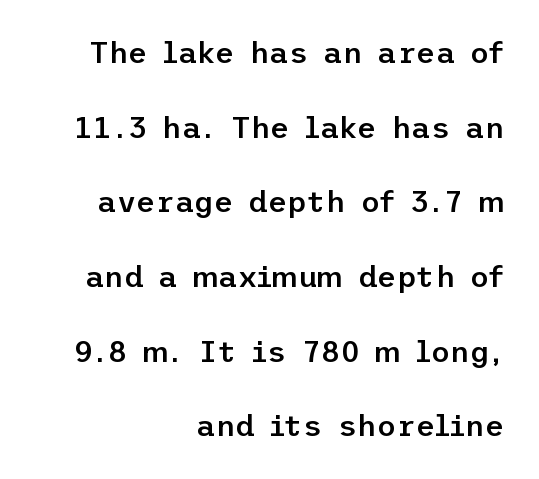
These lines are set flush right with a ragged left edge. Nothing unusual about the tracking: characters are spaced as the font intends. Airy leading. Serif or sans? Sans — the stroke terminals are bare. Plain, unruled lines of type. This is moderately heavy type, rendered in semibold.
